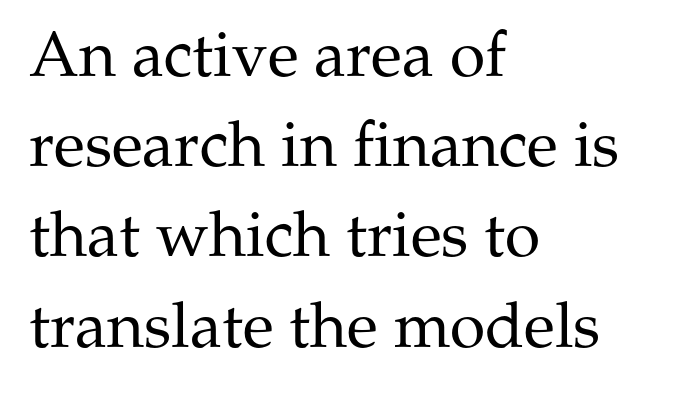
The image shows 64 px regular-weight serif type, upright; set left-aligned, normal line spacing (1.41x), normal letter spacing, not underlined; medium stroke contrast and a medium x-height.
